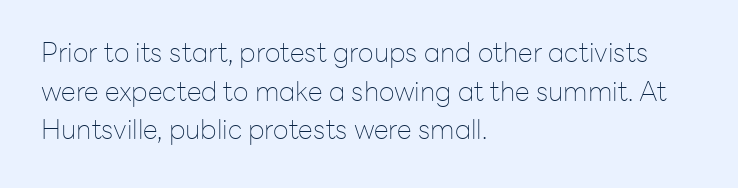
Q: Is the text bold? A: No.
Q: Is the text italic (slanted)? A: No, it is upright.
Q: Is the text underlined? A: No.
Q: How is the paragraph aligned? A: Left-aligned.
Q: Is the spacing between letters normal or unusually wide? A: Normal.
Q: Is the spacing between lines tight, normal or loose? A: Normal.
